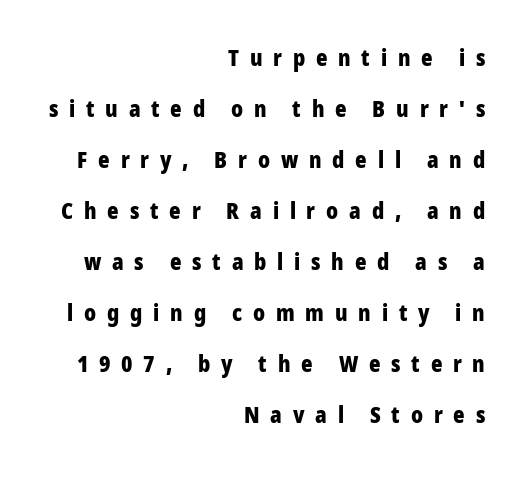
Q: Is the text bold? A: Yes.
Q: Is the text italic (slanted)? A: No, it is upright.
Q: Is the text underlined? A: No.
Q: How is the paragraph aligned? A: Right-aligned.
Q: Is the spacing between letters normal or unusually wide? A: Unusually wide.
Q: Is the spacing between lines tight, normal or loose? A: Loose.
